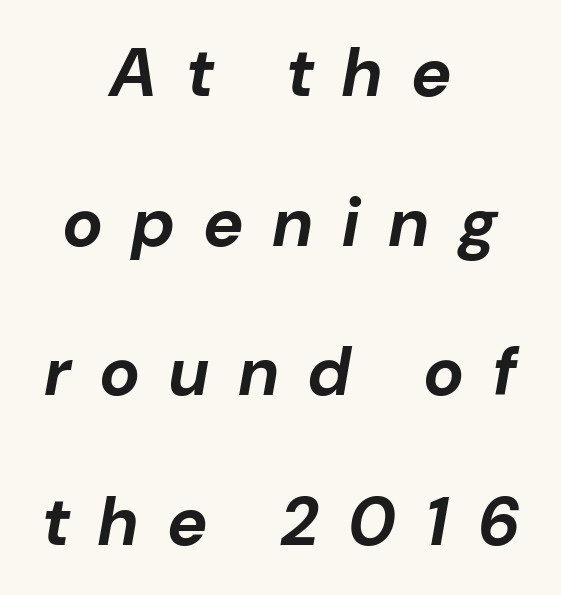
{"italic": "yes", "lean": "right", "slant_degrees": 10, "bold": "yes", "weight": "bold", "width": "normal", "stroke_contrast": "low", "x_height": "medium", "monospaced": "no", "underline": "no", "align": "center", "line_spacing": "loose", "line_spacing_ratio": 2.2, "letter_spacing": "wide", "letter_spacing_em": 0.44, "glyph_px": 68}
